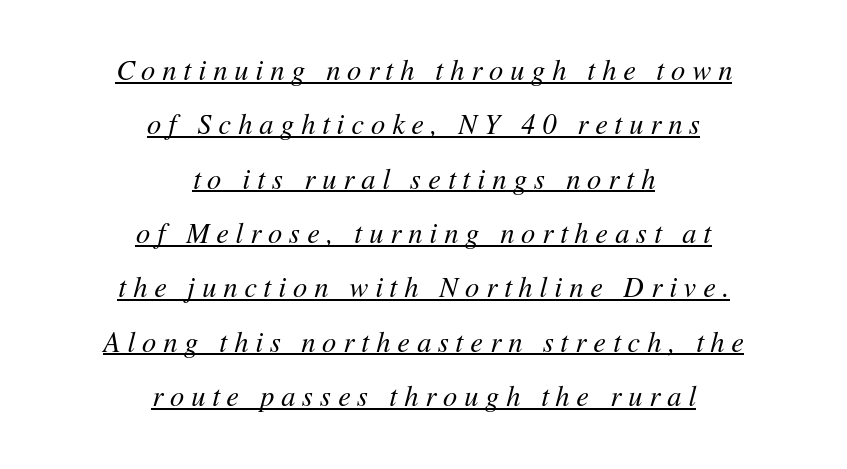
The image shows 28 px regular-weight type, italic (leaning right); set centered, loose line spacing (1.94x), unusually wide letter spacing (+0.25 em), underlined; medium stroke contrast and a medium x-height.
